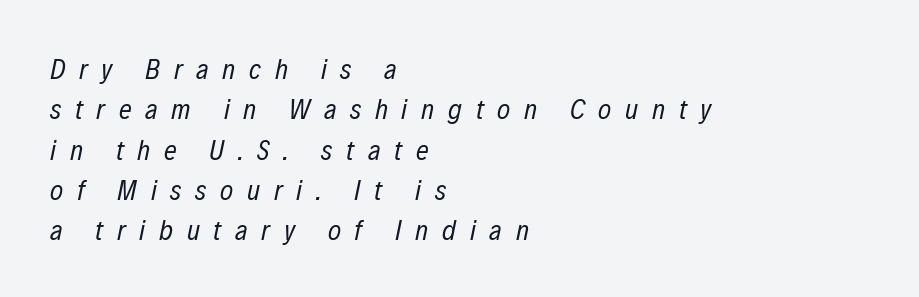
Q: Is the text bold? A: No.
Q: Is the text italic (slanted)? A: Yes, it leans right by about 12 degrees.
Q: Is the text underlined? A: No.
Q: How is the paragraph aligned? A: Left-aligned.
Q: Is the spacing between letters normal or unusually wide? A: Unusually wide.
Q: Is the spacing between lines tight, normal or loose? A: Normal.
Q: Width (condensed, normal, or wide)? A: Condensed.
Q: Stroke contrast? A: Low.
Q: x-height? A: Medium.
Q: Monospaced? A: No.
